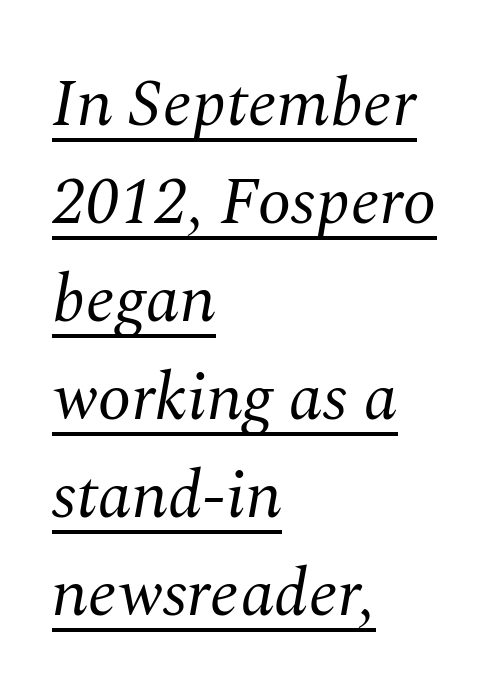
Alignment: flush left. Look at the bottom of the vertical strokes: they flare into serifs here. Character widths vary here, with narrow letters taking less room than wide ones. Quick note: underline on.
